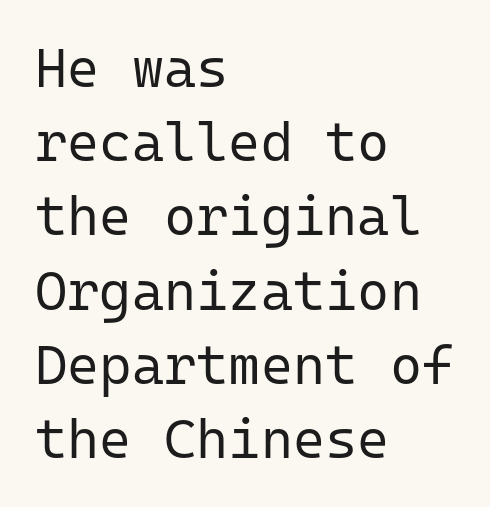
Each row of text sits above clean, open space. Nothing heavy about these letters — not bold at all. If you measured baseline to baseline, you'd find a middling distance. Monospaced: the letters line up in strict vertical columns. Notice how the passage keeps a crisp vertical edge on the left only. The characters display no serif detailing; their extremities are plain.
